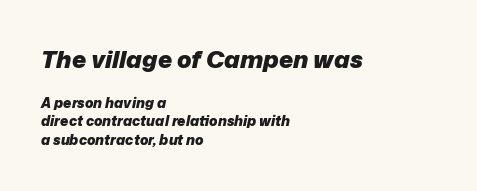
Here the first block reads like a headline and the second like body copy. What's the leading like? Ordinary, nothing unusual. The type is set solid horizontally, with unmodified tracking. Posture: slanted. The passage is arranged the way most books set body copy — flush left. The space directly below the letters is spotless.
